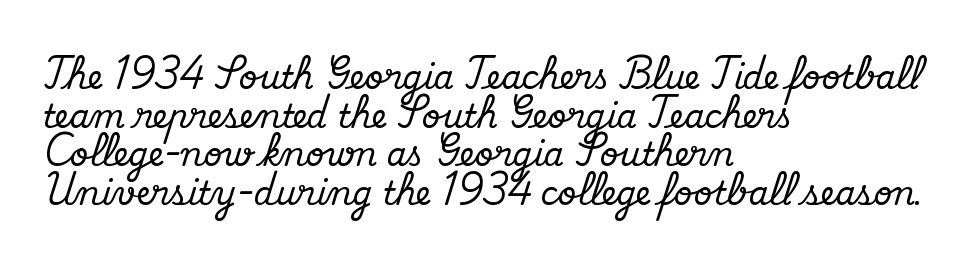
The image shows 32 px serif type; set left-aligned, line spacing 1.21x, normal letter spacing, not underlined; medium stroke contrast and a small x-height.
